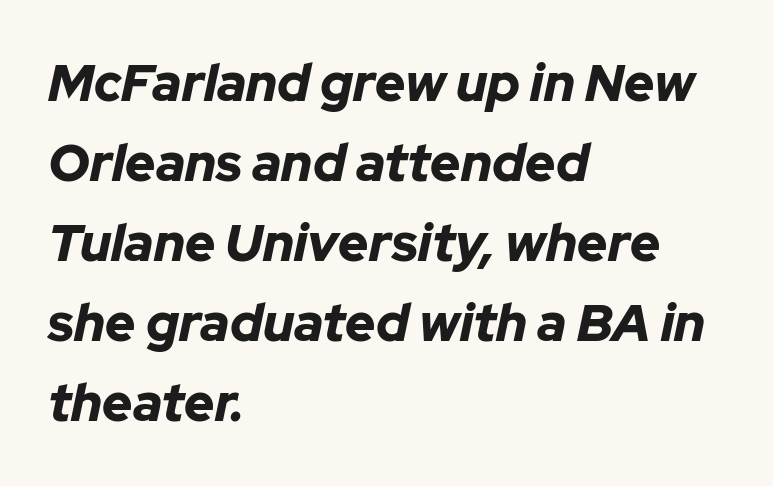
The image shows 52 px bold type, italic (leaning right); set left-aligned, normal line spacing (1.54x), normal letter spacing, not underlined; low stroke contrast and a medium x-height.
